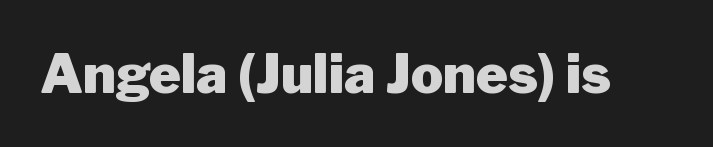
{"serif": "no", "italic": "no", "bold": "yes", "weight": "heavy", "width": "normal", "stroke_contrast": "low", "x_height": "medium", "monospaced": "no", "underline": "no", "letter_spacing": "normal", "letter_spacing_em": 0.0, "glyph_px": 54}
